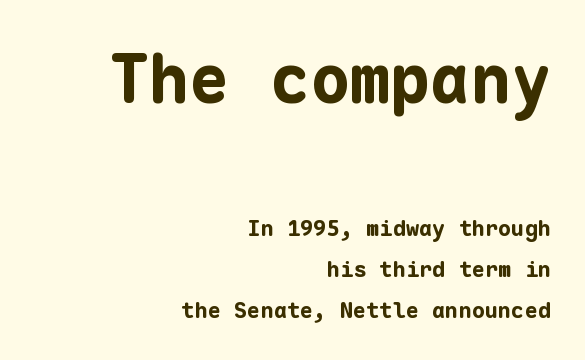
Q: Is the text bold? A: Yes.
Q: Is the text italic (slanted)? A: No, it is upright.
Q: Is the typeface a serif or a sans-serif typeface? A: Sans-serif.
Q: Is the text underlined? A: No.
Q: How is the paragraph aligned? A: Right-aligned.
Q: Is the spacing between letters normal or unusually wide? A: Normal.
Q: Which block of text is set in a larger size, the first (top) or the second (bottom)? A: The first (top) one.
Q: Width (condensed, normal, or wide)? A: Normal.
Q: Stroke contrast? A: Low.
Q: x-height? A: Medium.
Q: Monospaced? A: Yes.
